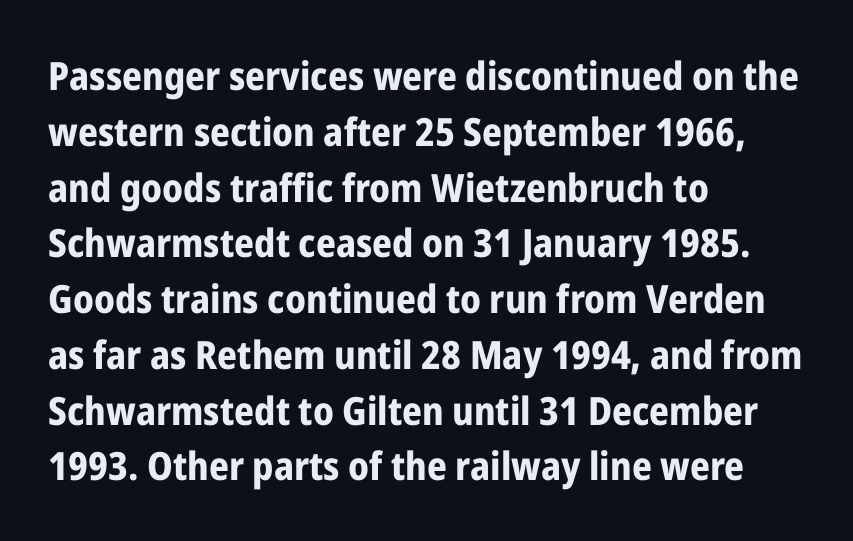
The paragraph shown leans on its left margin. What weight is shown? A full bold with thick strokes. Letters rest on an invisible, unmarked baseline. Evenly set lines give the paragraph a standard silhouette.
